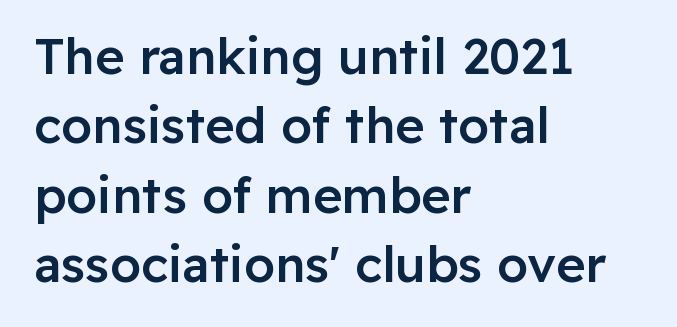
{"serif": "no", "italic": "no", "bold": "semi", "weight": "semibold", "width": "normal", "stroke_contrast": "low", "x_height": "medium", "monospaced": "no", "underline": "no", "align": "left", "line_spacing": "normal", "line_spacing_ratio": 1.39, "letter_spacing": "normal", "letter_spacing_em": 0.0, "glyph_px": 50}
